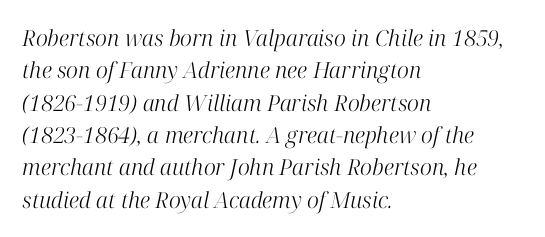
The image shows 22 px text type, italic (leaning right); set left-aligned, normal line spacing (1.47x), normal letter spacing, not underlined.
